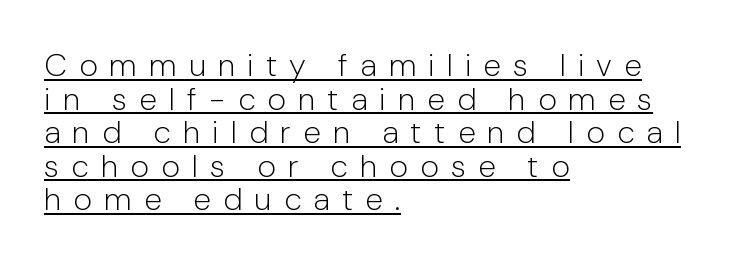
The setting favours the left margin, as ordinary paragraphs usually do. Baseline-to-baseline distance is barely more than the letter height. In terms of posture, this sample is upright. Proportional: the letters do not fall into vertical columns. Are there feet on the stems? There aren't — it's a sans. The face used here appears with an underline applied.
